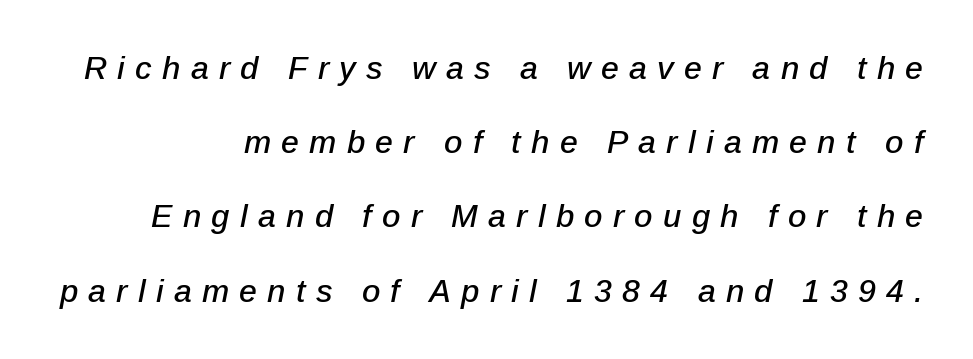
{"italic": "yes", "lean": "right", "slant_degrees": 12, "width": "normal", "stroke_contrast": "low", "x_height": "medium", "monospaced": "no", "underline": "no", "align": "right", "line_spacing": "loose", "line_spacing_ratio": 2.32, "letter_spacing": "wide", "letter_spacing_em": 0.32, "glyph_px": 32}
